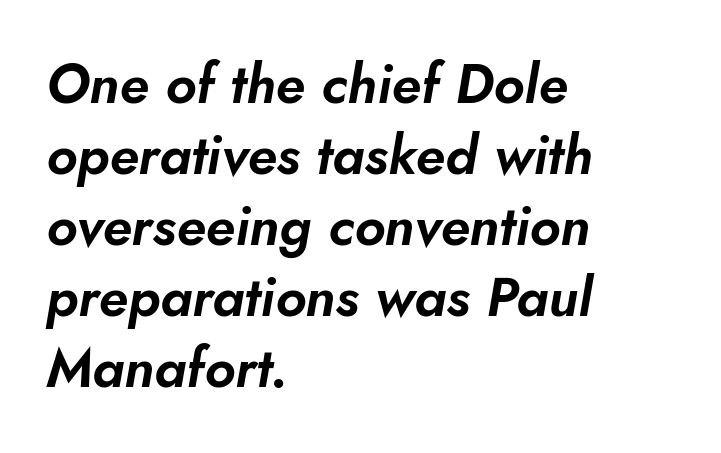
{"italic": "yes", "lean": "right", "slant_degrees": 10, "width": "normal", "stroke_contrast": "low", "x_height": "small", "monospaced": "no", "underline": "no", "align": "left", "line_spacing": "normal", "line_spacing_ratio": 1.29, "letter_spacing": "normal", "letter_spacing_em": 0.0, "glyph_px": 55}
